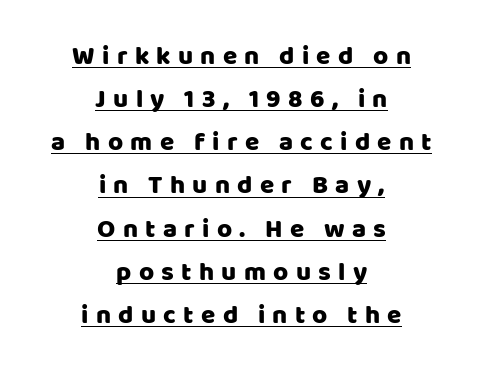
{"italic": "no", "underline": "yes", "align": "center", "line_spacing": "normal", "line_spacing_ratio": 1.66, "letter_spacing": "wide", "letter_spacing_em": 0.28, "glyph_px": 26}
